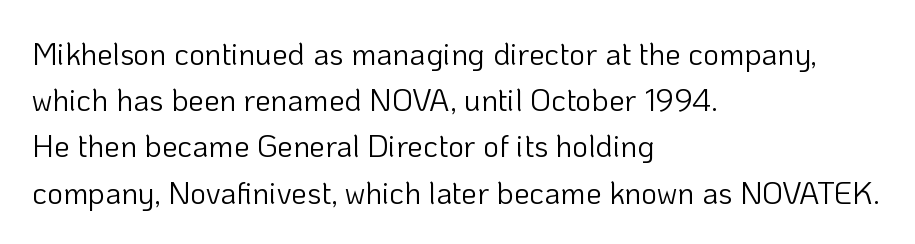
{"serif": "no", "italic": "no", "bold": "no", "weight": "light", "width": "normal", "stroke_contrast": "low", "x_height": "medium", "monospaced": "no", "underline": "no", "align": "left", "line_spacing": "normal", "line_spacing_ratio": 1.49, "letter_spacing": "normal", "letter_spacing_em": 0.0, "glyph_px": 31}
